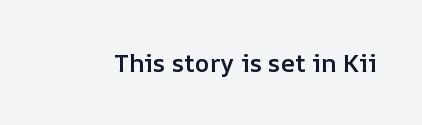
{"italic": "no", "bold": "semi", "underline": "no", "letter_spacing": "normal", "letter_spacing_em": 0.0, "glyph_px": 25}
